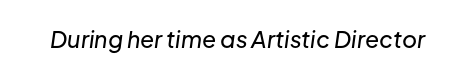
The image shows 23 px text type, italic (leaning right); set normal letter spacing, not underlined.
